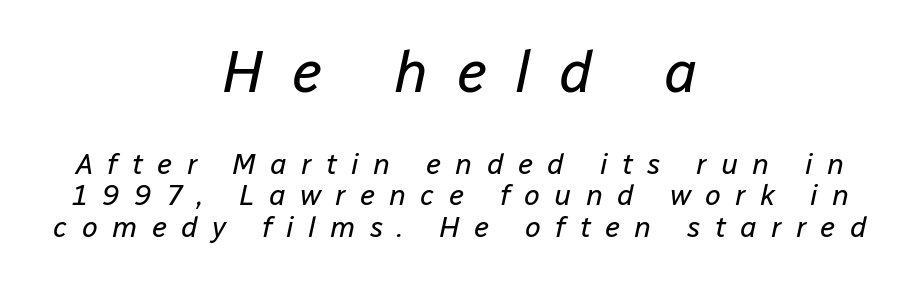
The image shows 58 px regular-weight type, italic (leaning right); set centered, tight line spacing (1.08x), unusually wide letter spacing (+0.49 em), not underlined; the first (top) block is 2.0x larger; low stroke contrast and a medium x-height.
